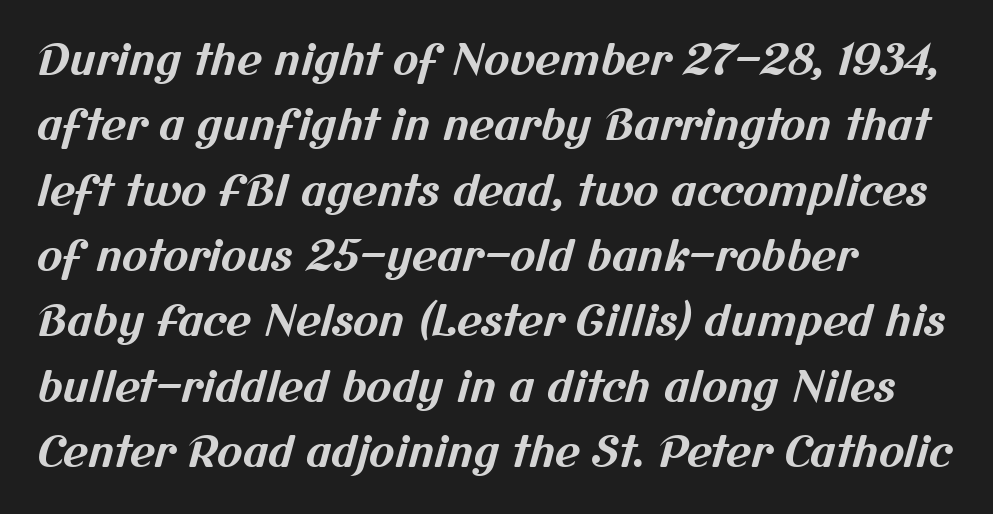
The image shows 43 px bold sans-serif type; set left-aligned, normal line spacing (1.52x), normal letter spacing, not underlined; medium stroke contrast and a medium x-height.
